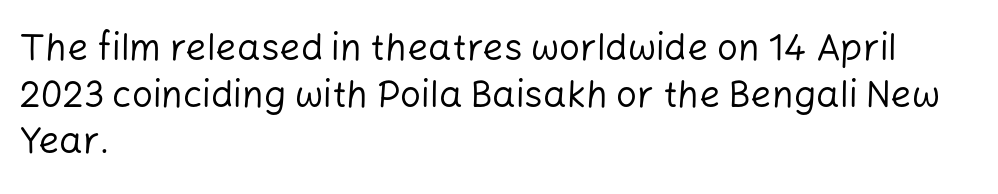
Q: Is the text bold? A: No.
Q: Is the text italic (slanted)? A: No, it is upright.
Q: Is the typeface a serif or a sans-serif typeface? A: Sans-serif.
Q: Is the text underlined? A: No.
Q: How is the paragraph aligned? A: Left-aligned.
Q: Is the spacing between letters normal or unusually wide? A: Normal.
Q: Is the spacing between lines tight, normal or loose? A: Normal.
Q: Width (condensed, normal, or wide)? A: Normal.
Q: Stroke contrast? A: Low.
Q: x-height? A: Medium.
Q: Monospaced? A: No.
